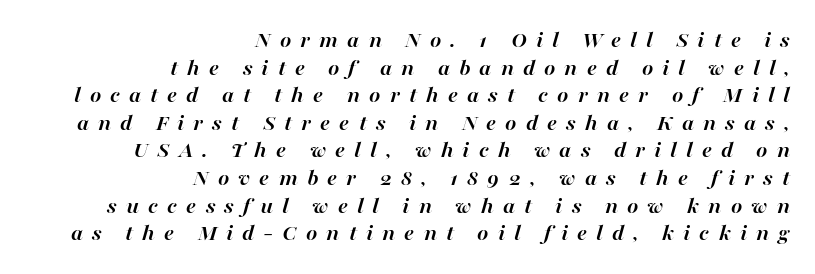
Compared with a flush-left layout, this one pins lines to the opposite, right side. The space between consecutive lines is stingy. Honestly, there is no underline to notice here at all. There is plenty of visible air inserted between adjacent glyphs.
